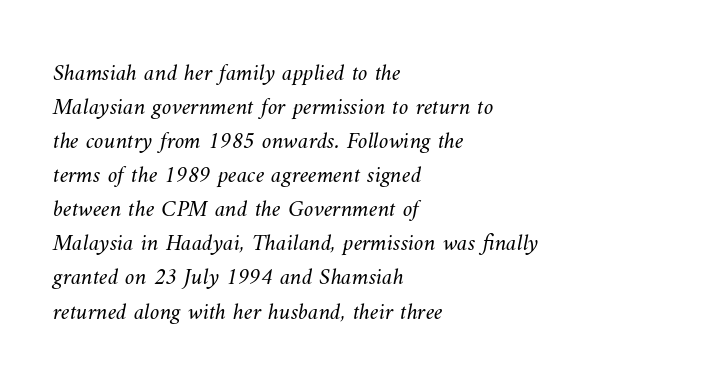
Q: Is the text bold? A: No.
Q: Is the text underlined? A: No.
Q: How is the paragraph aligned? A: Left-aligned.
Q: Is the spacing between letters normal or unusually wide? A: Normal.
Q: Is the spacing between lines tight, normal or loose? A: Normal.
